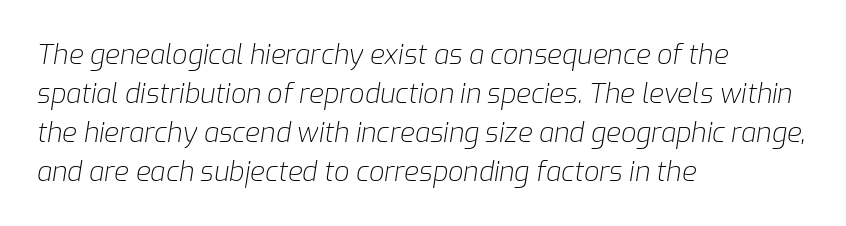
{"italic": "yes", "lean": "right", "slant_degrees": 9, "bold": "no", "underline": "no", "align": "left", "line_spacing": "normal", "line_spacing_ratio": 1.44, "letter_spacing": "normal", "letter_spacing_em": 0.0, "glyph_px": 27}
